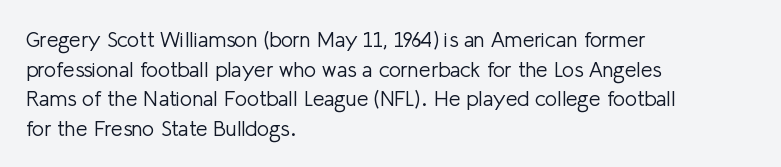
Q: Is the text bold? A: No.
Q: Is the text italic (slanted)? A: No, it is upright.
Q: Is the text underlined? A: No.
Q: How is the paragraph aligned? A: Left-aligned.
Q: Is the spacing between letters normal or unusually wide? A: Normal.
Q: Is the spacing between lines tight, normal or loose? A: Normal.
